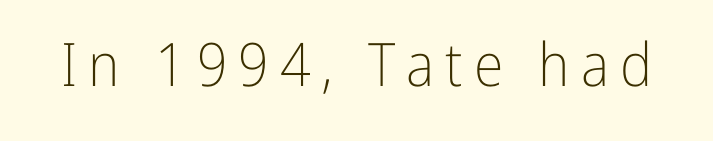
Each stroke keeps to a modest, everyday thickness or less. Examine the stroke ends and you'll find no serifs. Descenders are the only things crossing below the line. Posture: vertical. A typesetter would call this proportional, since set widths differ per character.
